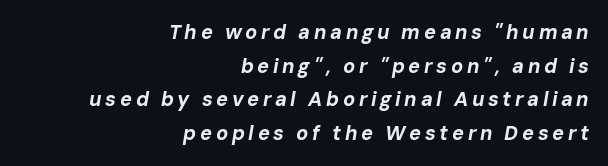
{"italic": "yes", "lean": "right", "slant_degrees": 10, "bold": "yes", "underline": "no", "align": "right", "line_spacing": "normal", "line_spacing_ratio": 1.68, "glyph_px": 20}
